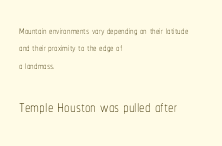
{"italic": "no", "bold": "no", "underline": "no", "align": "left", "line_spacing": "normal", "line_spacing_ratio": 1.25, "letter_spacing": "normal", "letter_spacing_em": 0.0, "larger_block": "second", "size_ratio": 1.57, "glyph_px": 22}
